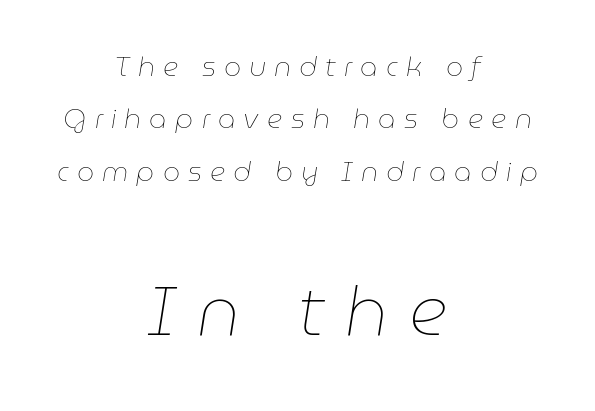
Q: Is the text bold? A: No.
Q: Is the text italic (slanted)? A: Yes, it leans right by about 9 degrees.
Q: Is the text underlined? A: No.
Q: How is the paragraph aligned? A: Centered.
Q: Is the spacing between letters normal or unusually wide? A: Unusually wide.
Q: Is the spacing between lines tight, normal or loose? A: Loose.
Q: Which block of text is set in a larger size, the first (top) or the second (bottom)? A: The second (bottom) one.
Q: Width (condensed, normal, or wide)? A: Normal.
Q: Stroke contrast? A: Low.
Q: x-height? A: Medium.
Q: Monospaced? A: No.
